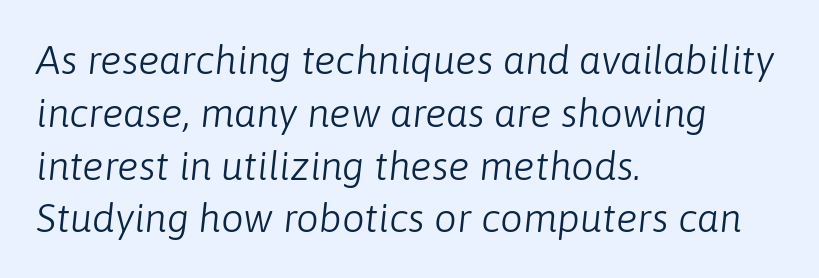
{"italic": "yes", "lean": "right", "slant_degrees": 6, "bold": "no", "weight": "light", "width": "normal", "stroke_contrast": "low", "x_height": "medium", "monospaced": "no", "underline": "no", "align": "left", "line_spacing": "normal", "line_spacing_ratio": 1.32, "letter_spacing": "normal", "letter_spacing_em": 0.0, "glyph_px": 40}
